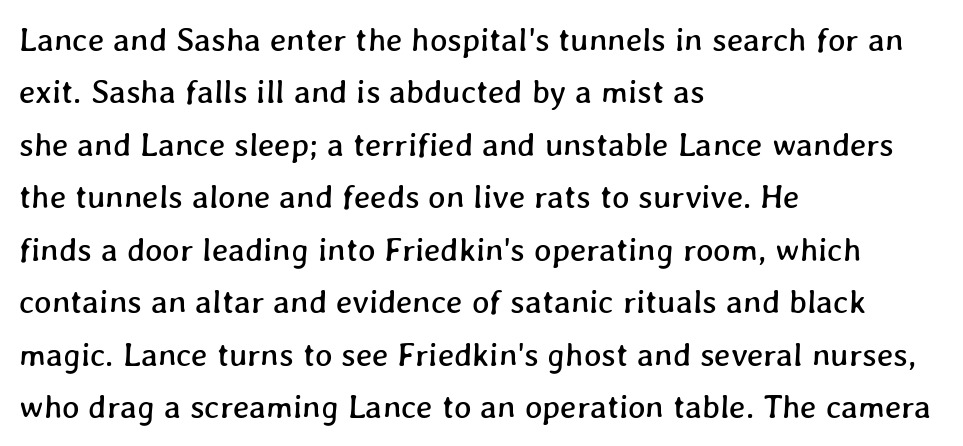
Q: Is the text underlined? A: No.
Q: How is the paragraph aligned? A: Left-aligned.
Q: Is the spacing between letters normal or unusually wide? A: Normal.
Q: Is the spacing between lines tight, normal or loose? A: Normal.
Q: Width (condensed, normal, or wide)? A: Normal.
Q: Stroke contrast? A: Low.
Q: x-height? A: Medium.
Q: Monospaced? A: No.
